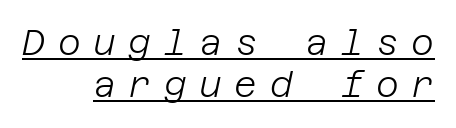
Like a heading marked for emphasis, these lines bear an underscore. The line texture is sparse and dotted thanks to wide tracking. The compositor pushed each line to the right boundary. A quiet, ordinary-to-light weight characterises the typeface. You can tell it's italic because the verticals aren't actually vertical.
